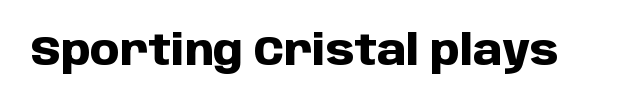
The image shows 42 px heavy sans-serif type, upright; set normal letter spacing, not underlined; low stroke contrast and a large x-height.
